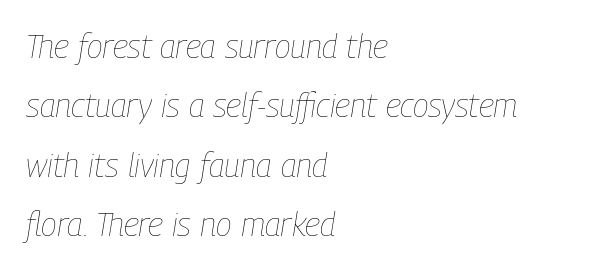
Q: Is the text bold? A: No.
Q: Is the text italic (slanted)? A: Yes, it leans right by about 9 degrees.
Q: Is the text underlined? A: No.
Q: How is the paragraph aligned? A: Left-aligned.
Q: Is the spacing between letters normal or unusually wide? A: Normal.
Q: Width (condensed, normal, or wide)? A: Condensed.
Q: Stroke contrast? A: Low.
Q: x-height? A: Medium.
Q: Monospaced? A: No.
